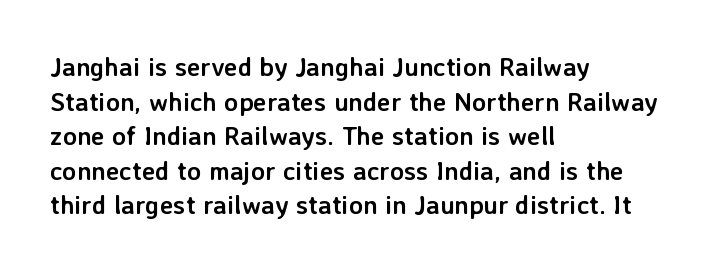
{"italic": "no", "bold": "yes", "underline": "no", "align": "left", "line_spacing": "normal", "line_spacing_ratio": 1.33, "letter_spacing": "normal", "letter_spacing_em": 0.0, "glyph_px": 26}
